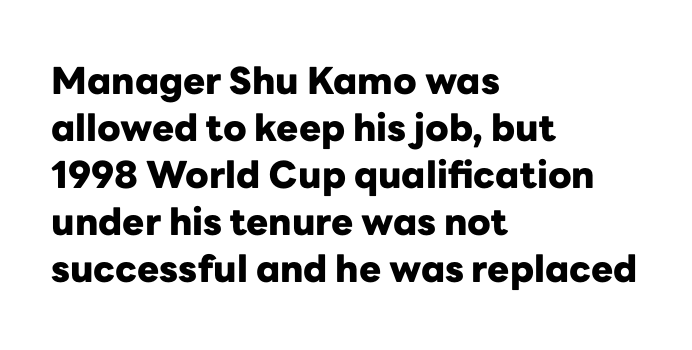
{"serif": "no", "italic": "no", "bold": "yes", "weight": "heavy", "width": "normal", "stroke_contrast": "low", "x_height": "medium", "monospaced": "no", "underline": "no", "align": "left", "line_spacing": "normal", "line_spacing_ratio": 1.27, "letter_spacing": "normal", "letter_spacing_em": 0.0, "glyph_px": 37}
